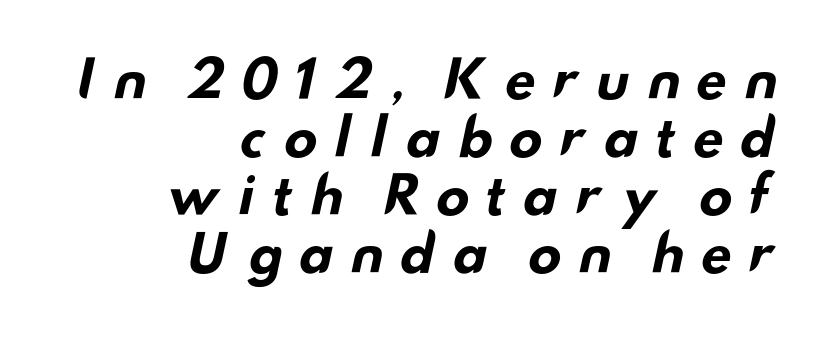
The image shows 51 px bold, wide sans-serif type; set right-aligned, tight line spacing (1.14x), unusually wide letter spacing (+0.28 em), not underlined; low stroke contrast and a small x-height.
